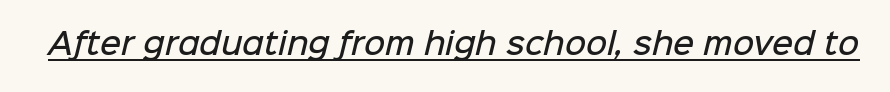
The image shows 29 px semibold sans-serif type; set normal letter spacing, underlined; low stroke contrast and a medium x-height.
